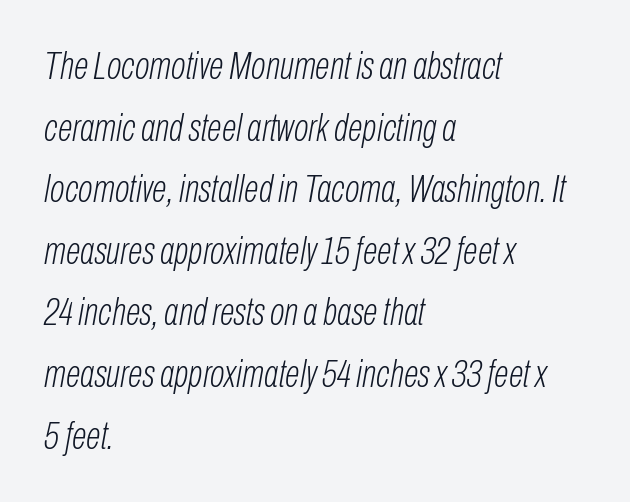
The image shows 39 px light, condensed type, italic (leaning right); set left-aligned, normal line spacing (1.58x), normal letter spacing, not underlined; low stroke contrast and a medium x-height.
